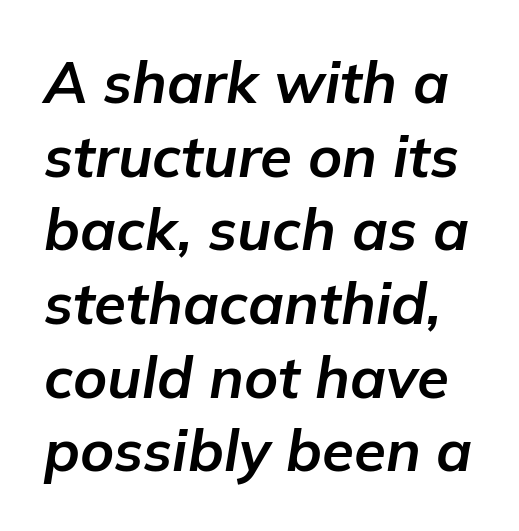
{"italic": "yes", "lean": "right", "slant_degrees": 9, "bold": "yes", "weight": "bold", "width": "normal", "stroke_contrast": "low", "x_height": "medium", "monospaced": "no", "underline": "no", "line_spacing": "normal", "line_spacing_ratio": 1.27, "letter_spacing": "normal", "letter_spacing_em": 0.0, "glyph_px": 58}
